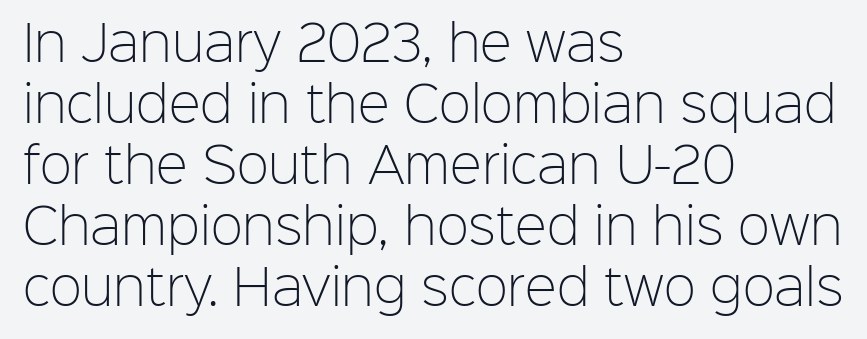
The image shows 48 px light sans-serif type, upright; set left-aligned, normal line spacing (1.27x), normal letter spacing, not underlined; low stroke contrast and a medium x-height.
